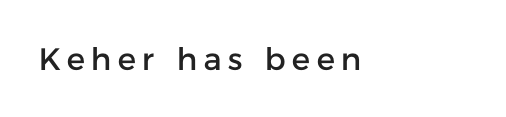
Posture: vertical. Each row of text sits above clean, open space. Spacing between characters has been opened up far beyond the box default. The passage shown is typed in a proportional face where columns would drift. Note: no serifs on the glyphs.
